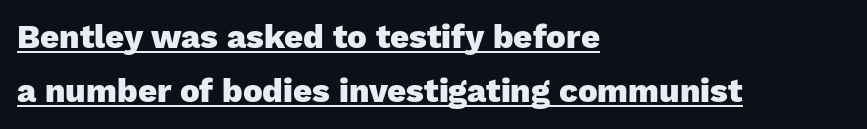
{"serif": "no", "italic": "no", "bold": "yes", "weight": "heavy", "width": "normal", "stroke_contrast": "low", "x_height": "medium", "monospaced": "no", "underline": "yes", "align": "left", "line_spacing": "normal", "line_spacing_ratio": 1.65, "letter_spacing": "normal", "letter_spacing_em": 0.0, "glyph_px": 33}
